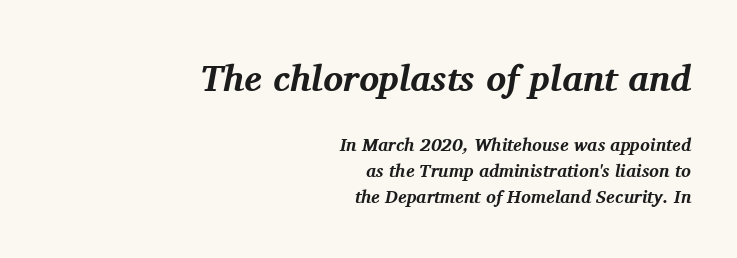
The image shows 37 px bold serif type, italic (leaning right); set right-aligned, normal line spacing (1.45x), normal letter spacing, not underlined; the first (top) block is 2.06x larger; medium stroke contrast and a medium x-height.
